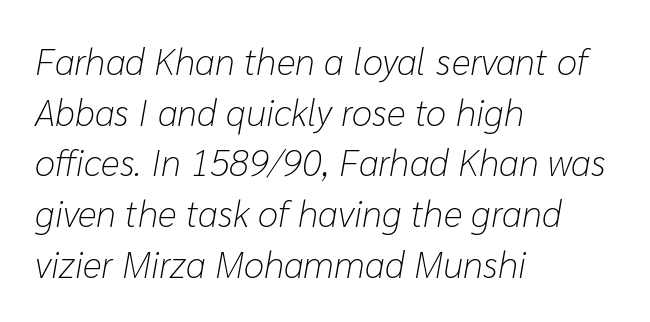
{"italic": "yes", "lean": "right", "slant_degrees": 10, "bold": "no", "weight": "light", "width": "normal", "stroke_contrast": "low", "x_height": "medium", "monospaced": "no", "underline": "no", "align": "left", "line_spacing": "normal", "line_spacing_ratio": 1.37, "letter_spacing": "normal", "letter_spacing_em": 0.0, "glyph_px": 37}
